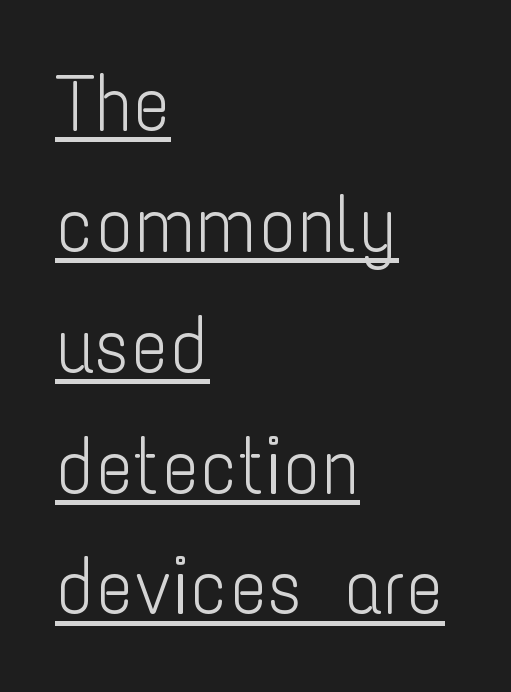
{"serif": "no", "italic": "no", "bold": "no", "weight": "light", "width": "condensed", "stroke_contrast": "low", "x_height": "medium", "monospaced": "no", "underline": "yes", "align": "left", "line_spacing": "normal", "line_spacing_ratio": 1.53, "letter_spacing": "normal", "letter_spacing_em": 0.0, "glyph_px": 79}
